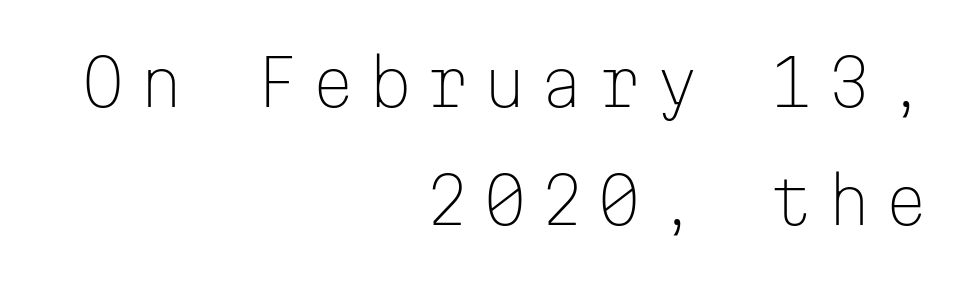
{"serif": "no", "italic": "no", "bold": "no", "weight": "light", "width": "normal", "stroke_contrast": "low", "x_height": "medium", "monospaced": "yes", "underline": "no", "align": "right", "line_spacing_ratio": 1.87, "letter_spacing": "wide", "letter_spacing_em": 0.21, "glyph_px": 63}
